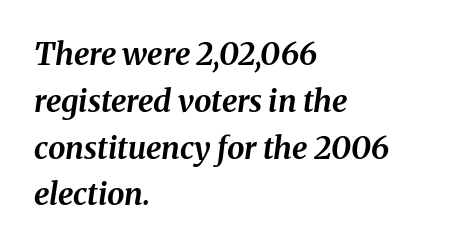
Q: Is the text bold? A: Yes.
Q: Is the text italic (slanted)? A: Yes, it leans right by about 8 degrees.
Q: Is the text underlined? A: No.
Q: How is the paragraph aligned? A: Left-aligned.
Q: Is the spacing between letters normal or unusually wide? A: Normal.
Q: Is the spacing between lines tight, normal or loose? A: Normal.
Q: Width (condensed, normal, or wide)? A: Normal.
Q: Stroke contrast? A: Medium.
Q: x-height? A: Medium.
Q: Monospaced? A: No.
